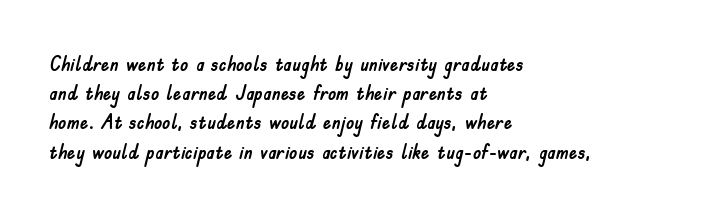
{"underline": "no", "align": "left", "line_spacing": "normal", "line_spacing_ratio": 1.39, "letter_spacing": "normal", "letter_spacing_em": 0.0, "glyph_px": 21}
